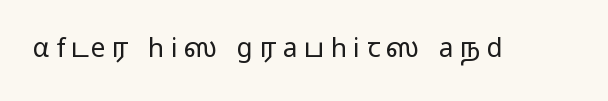
The image shows 26 px text type, upright; set unusually wide letter spacing (+0.25 em), not underlined.
